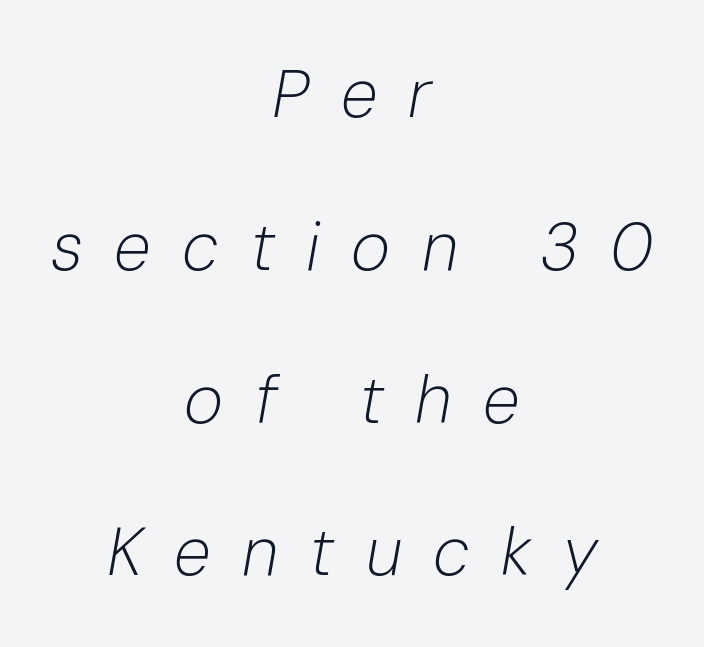
The image shows 67 px light type, italic (leaning right); set centered, loose line spacing (2.28x), unusually wide letter spacing (+0.47 em), not underlined; low stroke contrast and a medium x-height.
